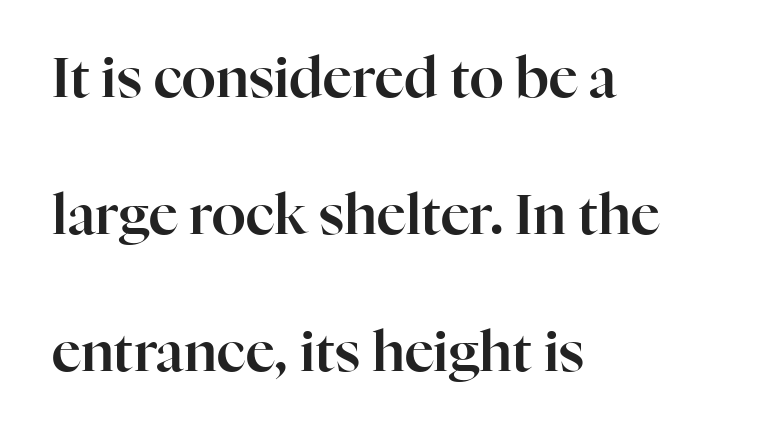
{"serif": "yes", "italic": "no", "width": "normal", "stroke_contrast": "high", "x_height": "medium", "monospaced": "no", "underline": "no", "align": "left", "line_spacing": "loose", "line_spacing_ratio": 2.45, "letter_spacing": "normal", "letter_spacing_em": 0.0, "glyph_px": 56}
